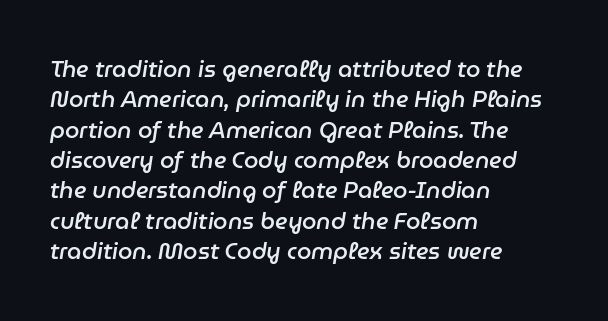
Q: Is the text bold? A: Semi-bold.
Q: Is the text italic (slanted)? A: Yes, it leans right by about 9 degrees.
Q: Is the text underlined? A: No.
Q: How is the paragraph aligned? A: Left-aligned.
Q: Is the spacing between letters normal or unusually wide? A: Normal.
Q: Is the spacing between lines tight, normal or loose? A: Normal.
